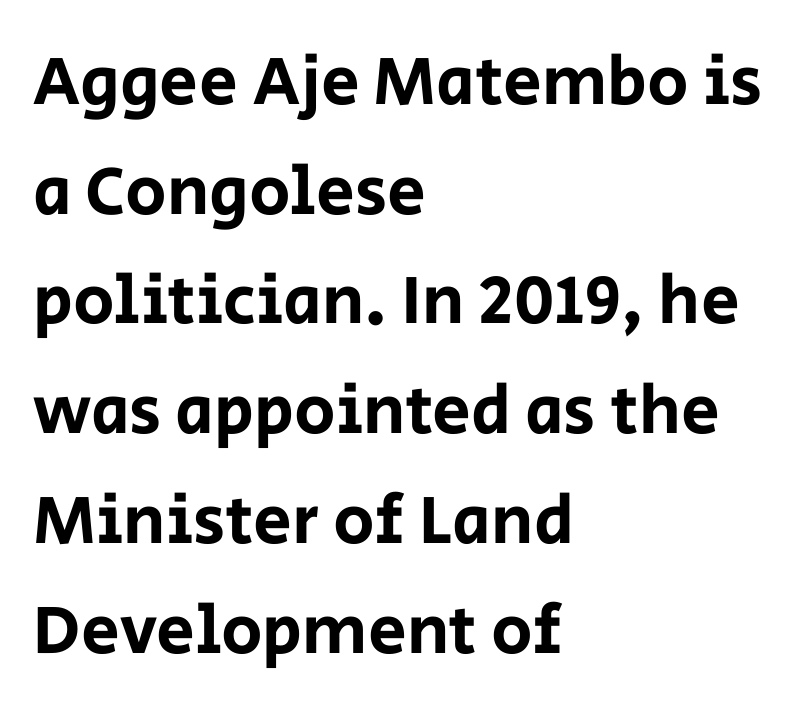
The image shows 69 px sans-serif type, upright; set left-aligned, normal line spacing (1.59x), normal letter spacing, not underlined; low stroke contrast and a large x-height.
